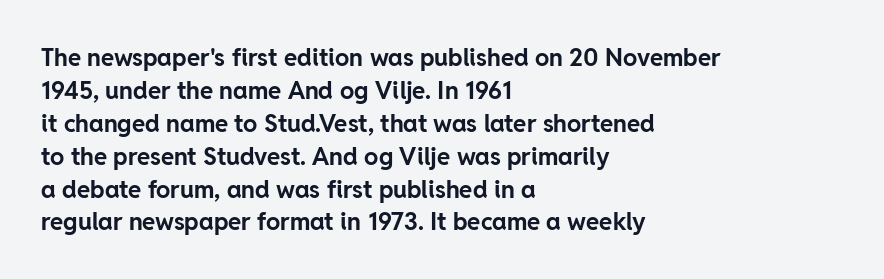
The tracking reads as untouched default to a designer's eye. Check the space under the baseline: it is left empty. The letters stand straight up with perfectly vertical stems. Each line starts at the same left margin while the right side varies. Weight check: bold — yes, fully. These lines sit exactly where default settings would place them.
